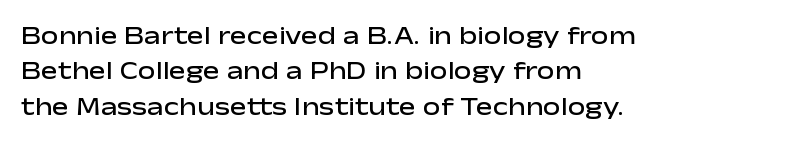
Q: Is the text bold? A: Semi-bold.
Q: Is the text italic (slanted)? A: No, it is upright.
Q: Is the text underlined? A: No.
Q: How is the paragraph aligned? A: Left-aligned.
Q: Is the spacing between letters normal or unusually wide? A: Normal.
Q: Is the spacing between lines tight, normal or loose? A: Normal.
